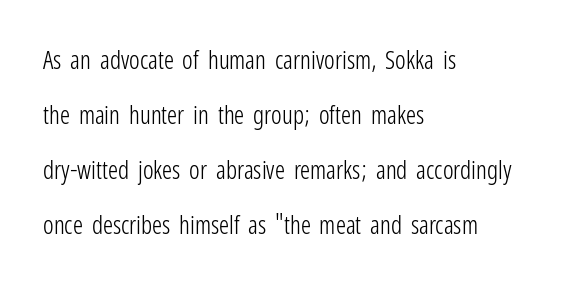
The image shows 25 px text type, upright; set left-aligned, loose line spacing (2.2x), normal letter spacing, not underlined.
